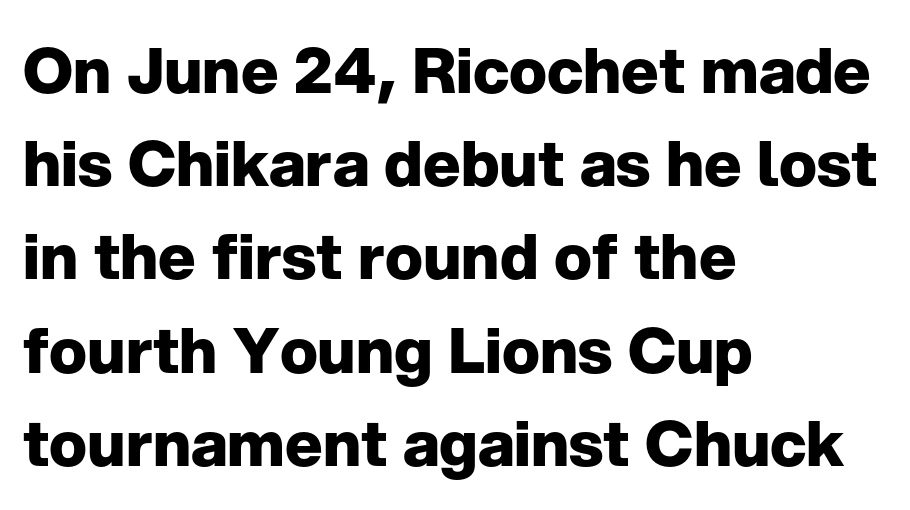
Q: Is the text bold? A: Yes.
Q: Is the text italic (slanted)? A: No, it is upright.
Q: Is the typeface a serif or a sans-serif typeface? A: Sans-serif.
Q: Is the text underlined? A: No.
Q: How is the paragraph aligned? A: Left-aligned.
Q: Is the spacing between letters normal or unusually wide? A: Normal.
Q: Is the spacing between lines tight, normal or loose? A: Normal.
Q: Width (condensed, normal, or wide)? A: Normal.
Q: Stroke contrast? A: Low.
Q: x-height? A: Medium.
Q: Monospaced? A: No.
